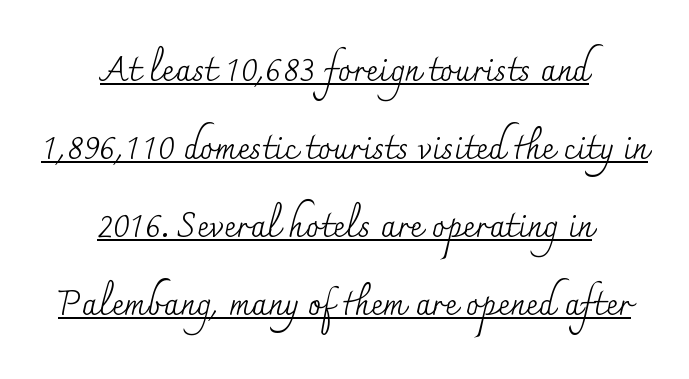
{"serif": "yes", "bold": "no", "weight": "regular", "width": "normal", "stroke_contrast": "medium", "x_height": "small", "monospaced": "no", "underline": "yes", "align": "center", "line_spacing": "loose", "line_spacing_ratio": 2.29, "letter_spacing": "normal", "letter_spacing_em": 0.0, "glyph_px": 34}
